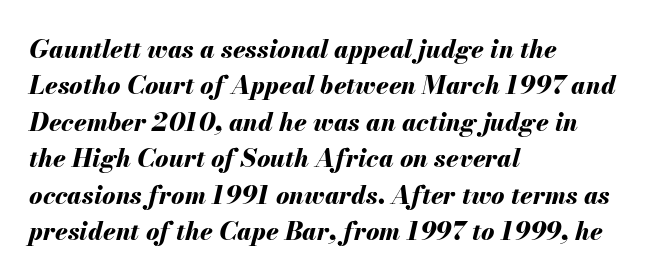
Letters rest on an invisible, unmarked baseline. This sample uses an oblique cut, with every glyph tilted off the vertical. Line spacing here is normal. Tracking value appears to be zero — textbook default spacing.
